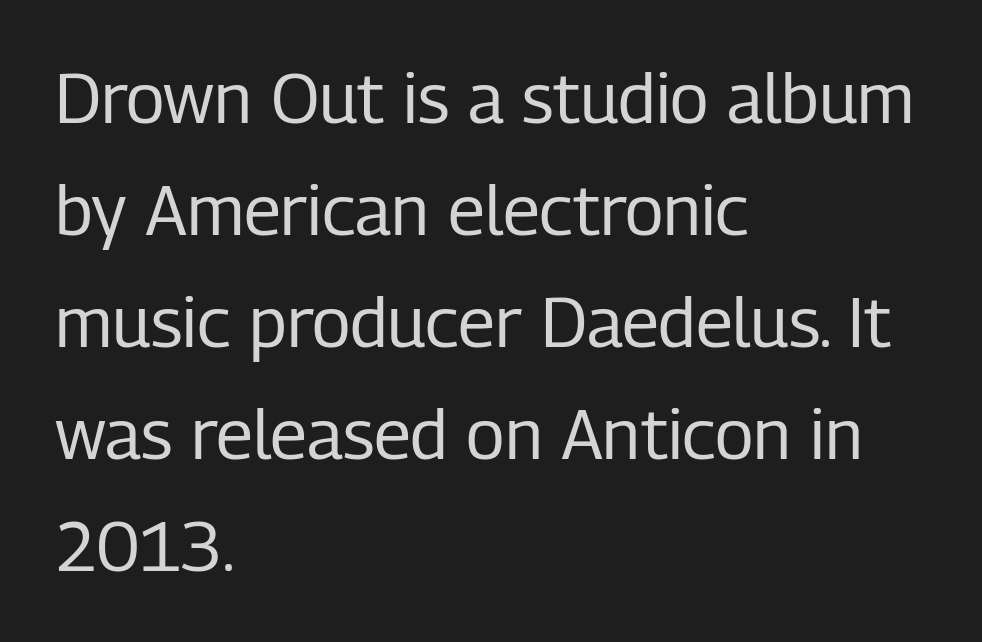
{"serif": "no", "italic": "no", "bold": "no", "weight": "regular", "width": "condensed", "stroke_contrast": "low", "x_height": "medium", "monospaced": "no", "underline": "no", "align": "left", "line_spacing": "normal", "line_spacing_ratio": 1.6, "letter_spacing": "normal", "letter_spacing_em": 0.0, "glyph_px": 70}
